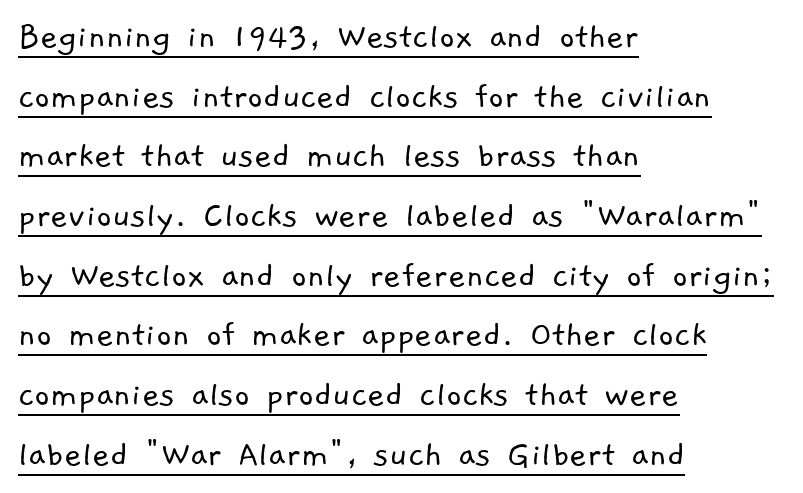
Q: Is the text bold? A: No.
Q: Is the typeface a serif or a sans-serif typeface? A: Sans-serif.
Q: Is the text underlined? A: Yes.
Q: How is the paragraph aligned? A: Left-aligned.
Q: Is the spacing between letters normal or unusually wide? A: Normal.
Q: Is the spacing between lines tight, normal or loose? A: Normal.
Q: Width (condensed, normal, or wide)? A: Normal.
Q: Stroke contrast? A: Low.
Q: x-height? A: Medium.
Q: Monospaced? A: No.
